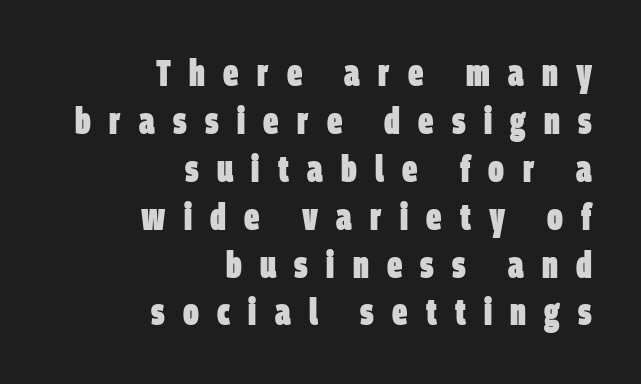
Looks like regular typesetting: each glyph gets only the width it needs. Characters follow at a spacing far wider than the type designer built in. Successive baselines arrive at the customary interval. Line endings align vertically; line beginnings do not.
